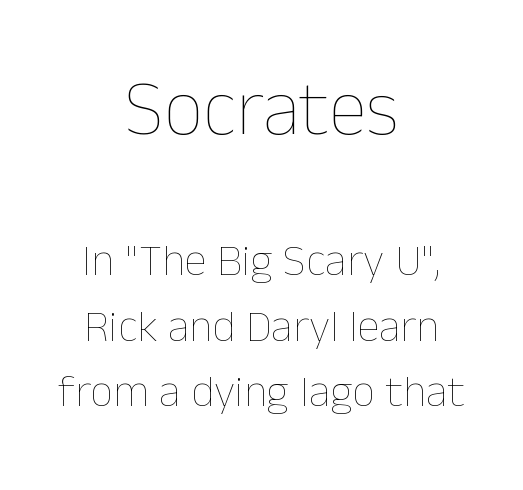
{"italic": "no", "bold": "no", "weight": "thin", "width": "normal", "stroke_contrast": "low", "x_height": "medium", "monospaced": "no", "underline": "no", "align": "center", "line_spacing": "normal", "line_spacing_ratio": 1.45, "letter_spacing": "normal", "letter_spacing_em": 0.0, "larger_block": "first", "size_ratio": 1.73, "glyph_px": 78}
